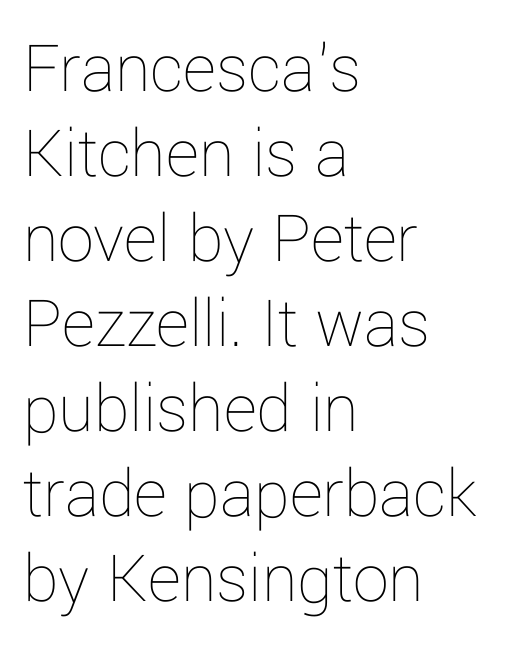
The image shows 72 px thin type, upright; set left-aligned, line spacing 1.18x, normal letter spacing, not underlined; low stroke contrast and a medium x-height.
